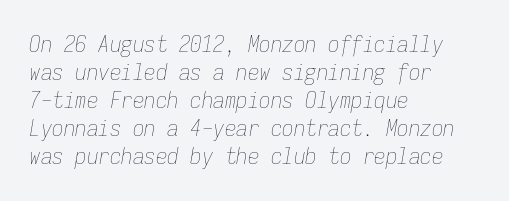
Q: Is the text bold? A: No.
Q: Is the text italic (slanted)? A: Yes, it leans right by about 9 degrees.
Q: Is the text underlined? A: No.
Q: How is the paragraph aligned? A: Left-aligned.
Q: Is the spacing between letters normal or unusually wide? A: Normal.
